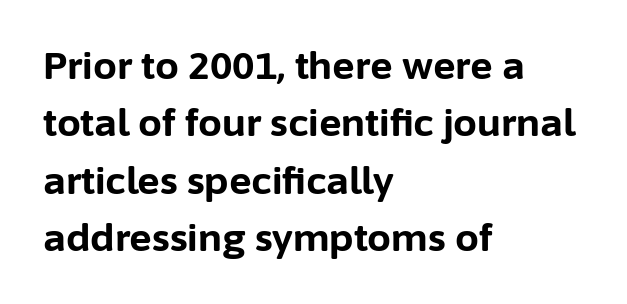
{"serif": "no", "italic": "no", "bold": "yes", "weight": "bold", "width": "normal", "stroke_contrast": "low", "x_height": "medium", "monospaced": "no", "underline": "no", "align": "left", "line_spacing": "normal", "line_spacing_ratio": 1.51, "letter_spacing": "normal", "letter_spacing_em": 0.0, "glyph_px": 38}
